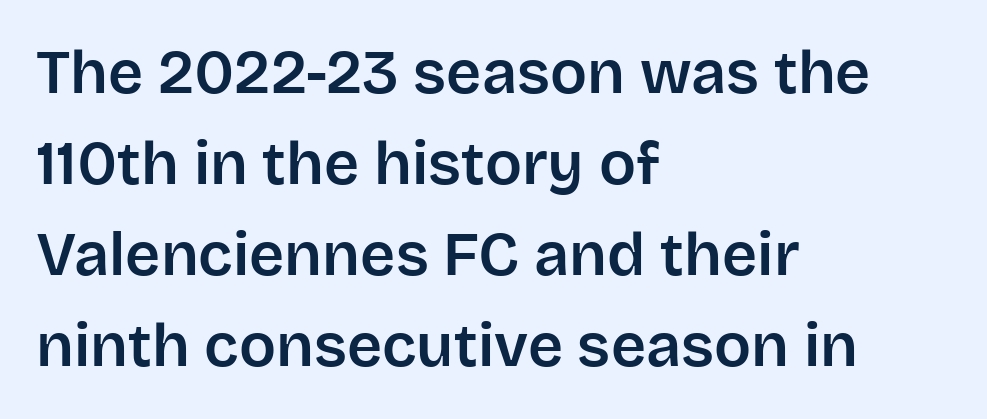
The image shows 61 px sans-serif type, upright; set left-aligned, normal line spacing (1.49x), normal letter spacing, not underlined; low stroke contrast and a large x-height.
